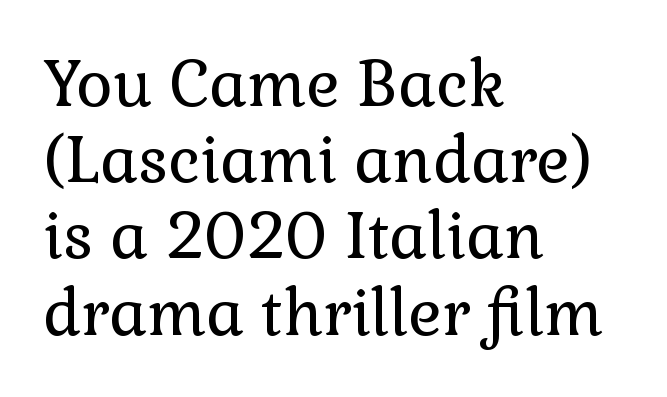
Q: Is the text bold? A: No.
Q: Is the text italic (slanted)? A: No, it is upright.
Q: Is the typeface a serif or a sans-serif typeface? A: Serif.
Q: Is the text underlined? A: No.
Q: How is the paragraph aligned? A: Left-aligned.
Q: Is the spacing between letters normal or unusually wide? A: Normal.
Q: Width (condensed, normal, or wide)? A: Normal.
Q: Stroke contrast? A: Low.
Q: x-height? A: Medium.
Q: Monospaced? A: No.
